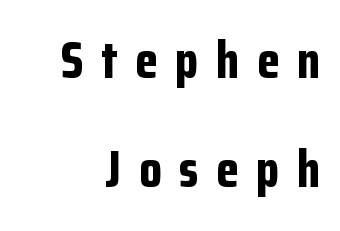
The specimen reads as upright at a glance. Letters rest on an invisible, unmarked baseline. Look at the stroke-to-counter ratio: heavy, a bold. Honestly, the letter spacing is so wide it's the main thing you notice. Think of a printed novel: that variable character pitch is what you see here. The block of text is sparse from top to bottom, with ample space between rows.
